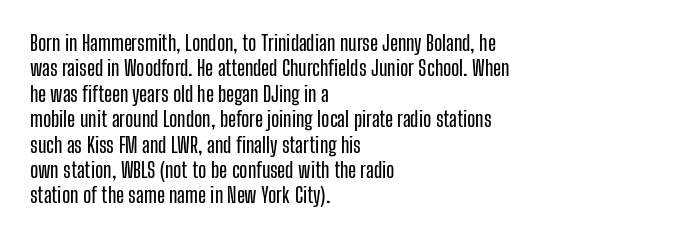
{"italic": "no", "underline": "no", "align": "left", "line_spacing_ratio": 1.21, "letter_spacing": "normal", "letter_spacing_em": 0.0, "glyph_px": 21}
